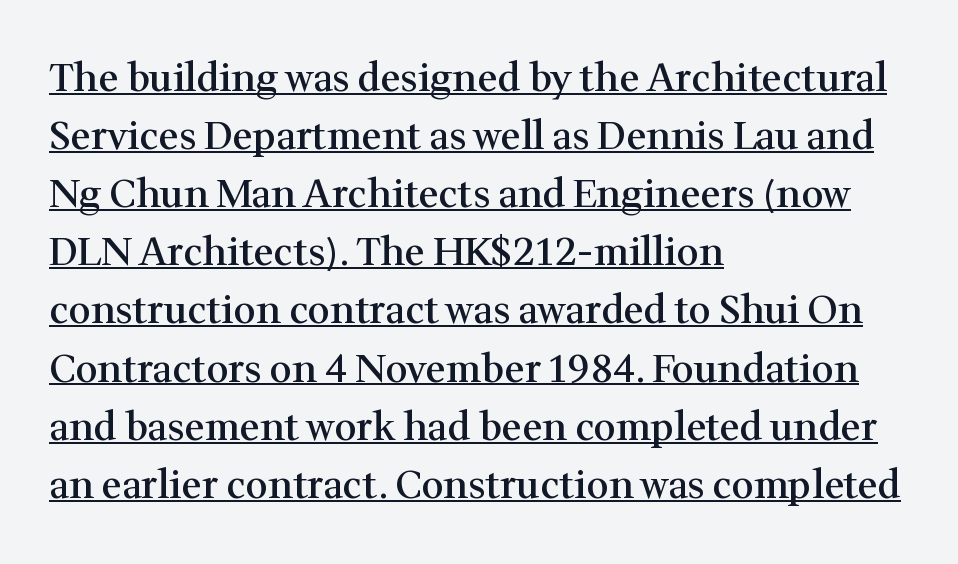
{"serif": "yes", "italic": "no", "bold": "semi", "weight": "semibold", "width": "normal", "stroke_contrast": "medium", "x_height": "medium", "monospaced": "no", "underline": "yes", "align": "left", "line_spacing": "normal", "line_spacing_ratio": 1.49, "letter_spacing": "normal", "letter_spacing_em": 0.0, "glyph_px": 39}
